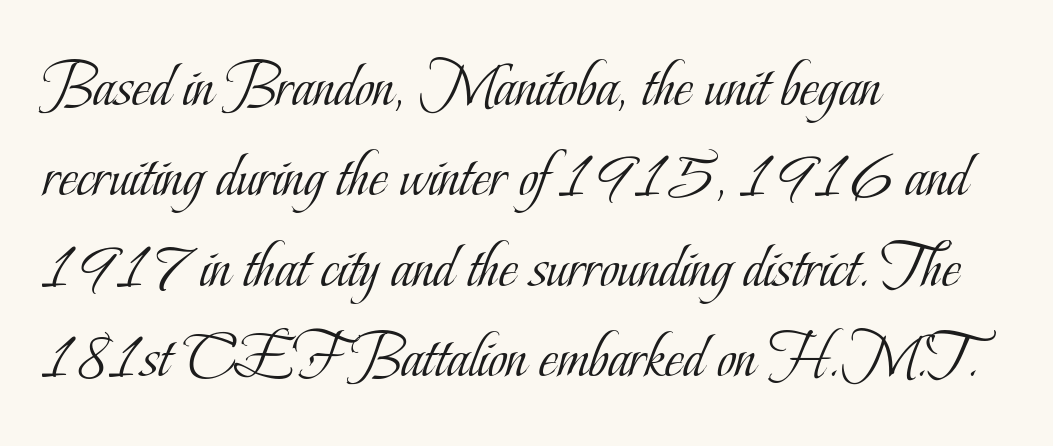
{"serif": "yes", "bold": "no", "weight": "light", "width": "condensed", "stroke_contrast": "low", "x_height": "small", "monospaced": "no", "underline": "no", "align": "left", "line_spacing": "normal", "line_spacing_ratio": 1.39, "letter_spacing": "normal", "letter_spacing_em": 0.0, "glyph_px": 65}
